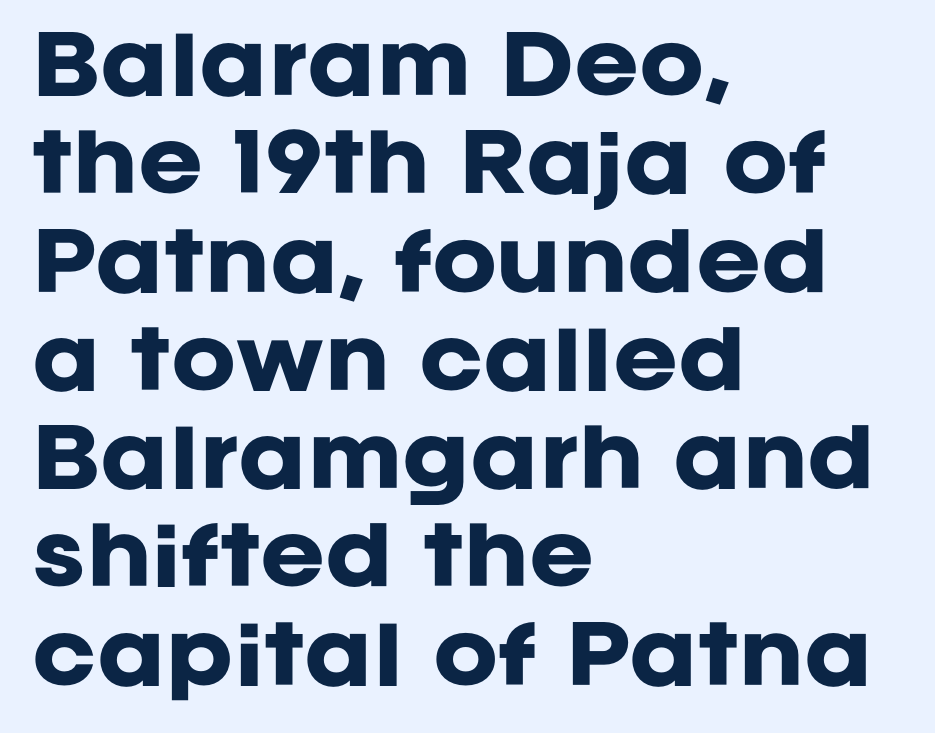
The image shows 78 px heavy sans-serif type, upright; set left-aligned, normal line spacing (1.26x), normal letter spacing, not underlined; low stroke contrast and a large x-height.
